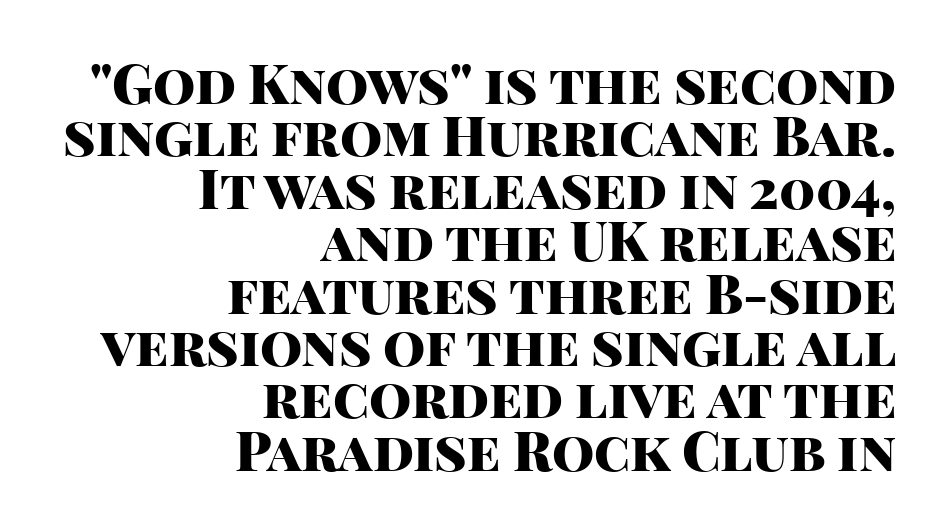
{"serif": "no", "italic": "no", "bold": "yes", "weight": "heavy", "width": "normal", "stroke_contrast": "high", "x_height": "large", "monospaced": "no", "underline": "no", "align": "right", "line_spacing": "tight", "line_spacing_ratio": 0.97, "letter_spacing": "normal", "letter_spacing_em": 0.0, "glyph_px": 54}
